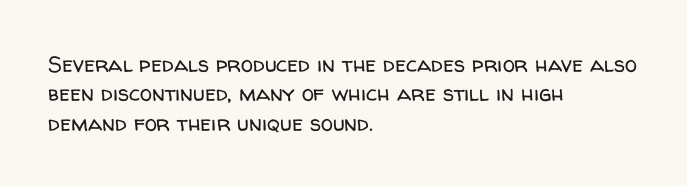
The image shows 22 px text type, upright; set left-aligned, normal line spacing (1.33x), normal letter spacing, not underlined.
